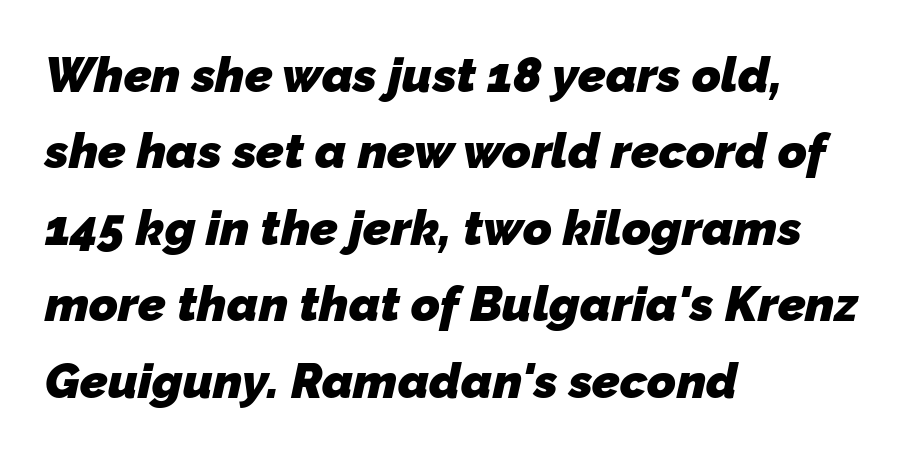
Q: Is the text bold? A: Yes.
Q: Is the typeface a serif or a sans-serif typeface? A: Sans-serif.
Q: Is the text underlined? A: No.
Q: How is the paragraph aligned? A: Left-aligned.
Q: Is the spacing between letters normal or unusually wide? A: Normal.
Q: Is the spacing between lines tight, normal or loose? A: Normal.
Q: Width (condensed, normal, or wide)? A: Normal.
Q: Stroke contrast? A: Low.
Q: x-height? A: Medium.
Q: Monospaced? A: No.
